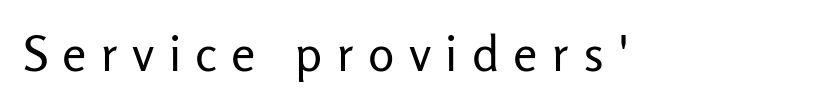
Decoration check: the copy has no underline. The passage shown has open, widely tracked lettering throughout. The strokes are not fattened; the text isn't bold. Vertical strokes here are truly vertical. Think of a printed novel: that variable character pitch is what you see here.
